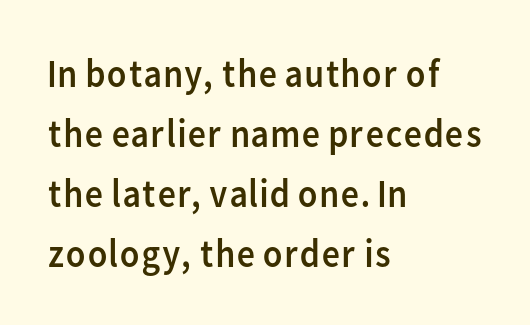
Q: Is the text bold? A: No.
Q: Is the text italic (slanted)? A: No, it is upright.
Q: Is the typeface a serif or a sans-serif typeface? A: Sans-serif.
Q: Is the text underlined? A: No.
Q: How is the paragraph aligned? A: Left-aligned.
Q: Is the spacing between letters normal or unusually wide? A: Normal.
Q: Is the spacing between lines tight, normal or loose? A: Normal.
Q: Width (condensed, normal, or wide)? A: Normal.
Q: Stroke contrast? A: Low.
Q: x-height? A: Medium.
Q: Monospaced? A: No.
